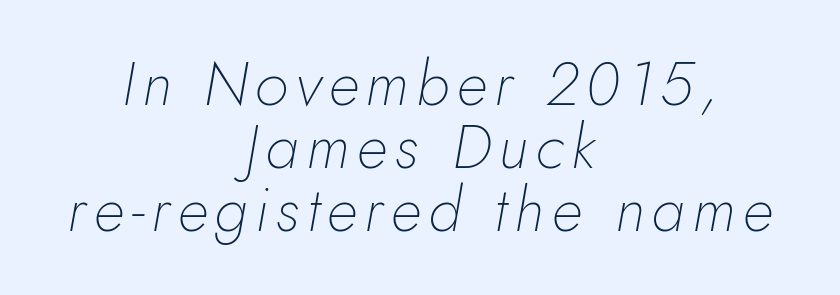
{"italic": "yes", "lean": "right", "slant_degrees": 10, "bold": "no", "weight": "thin", "width": "normal", "stroke_contrast": "low", "x_height": "small", "monospaced": "no", "underline": "no", "align": "center", "line_spacing": "tight", "line_spacing_ratio": 1.02, "glyph_px": 62}
